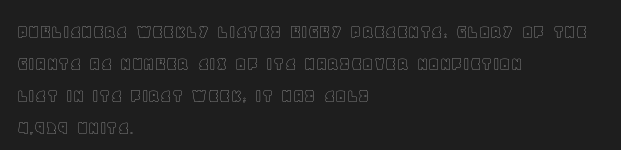
Posture: straight, roman, zero tilt. The ragged edge is on the right, which tells us the setting is flush left. The words here are not underlined. Inter-character spacing is left at the font's built-in metrics. What's the leading like? Ordinary, nothing unusual.
